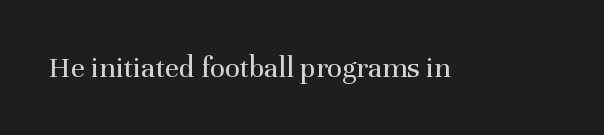
The image shows 31 px regular-weight serif type, upright; set normal letter spacing, not underlined; medium stroke contrast and a medium x-height.
